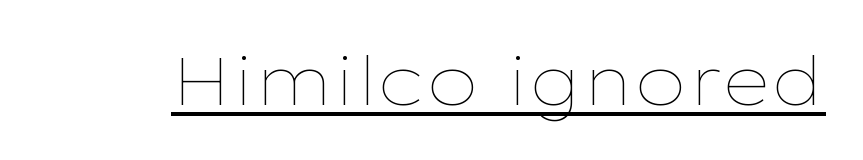
The image shows 67 px thin, wide type, upright; set normal letter spacing, underlined; low stroke contrast and a medium x-height.
